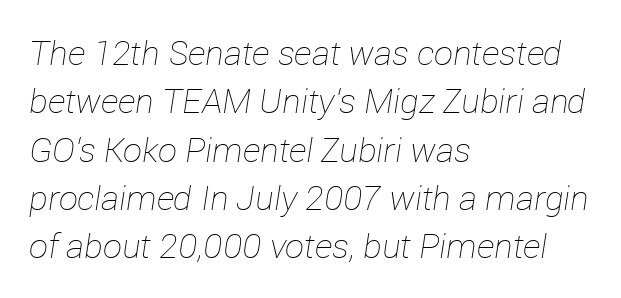
The image shows 34 px thin type, italic (leaning right); set left-aligned, normal line spacing (1.42x), normal letter spacing, not underlined; low stroke contrast and a medium x-height.
